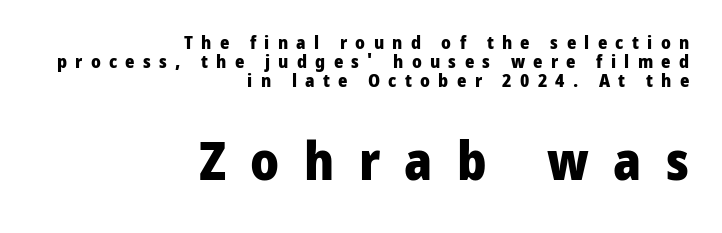
The image shows 53 px heavy sans-serif type, upright; set right-aligned, tight line spacing (1.06x), unusually wide letter spacing (+0.46 em), not underlined; the second (bottom) block is 2.94x larger; low stroke contrast and a medium x-height.
